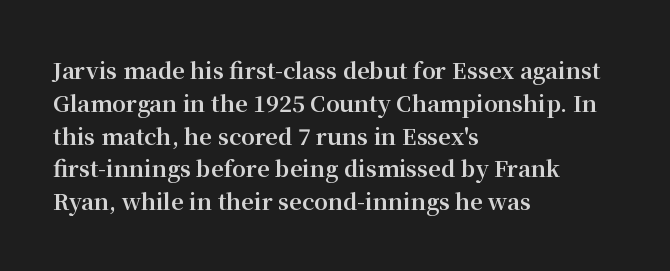
Nobody touched the tracking dial on this one. Alignment: flush left. Tall strokes in this sample are plumb rather than angled. Weight: bold.
